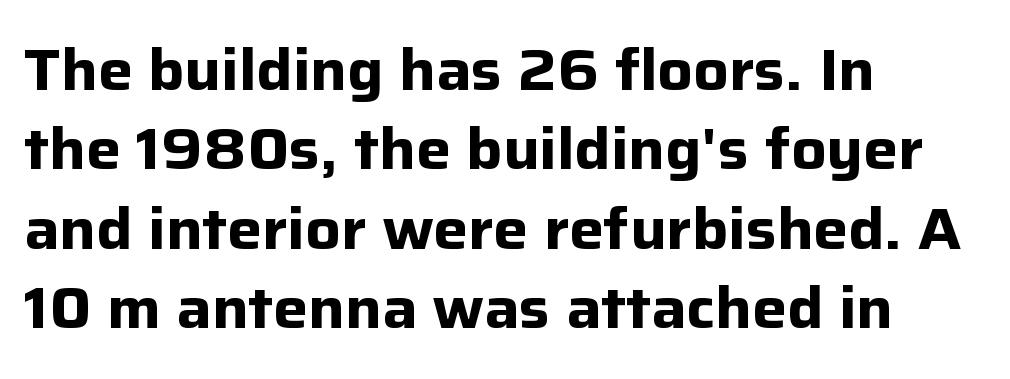
Q: Is the text bold? A: Yes.
Q: Is the text italic (slanted)? A: No, it is upright.
Q: Is the typeface a serif or a sans-serif typeface? A: Sans-serif.
Q: Is the text underlined? A: No.
Q: How is the paragraph aligned? A: Left-aligned.
Q: Is the spacing between letters normal or unusually wide? A: Normal.
Q: Is the spacing between lines tight, normal or loose? A: Normal.
Q: Width (condensed, normal, or wide)? A: Normal.
Q: Stroke contrast? A: Low.
Q: x-height? A: Medium.
Q: Monospaced? A: No.
